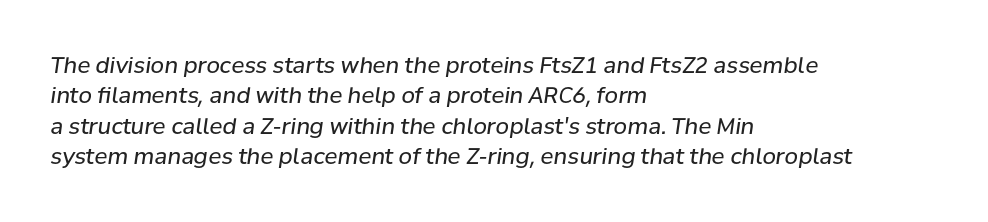
{"italic": "yes", "lean": "right", "slant_degrees": 8, "bold": "no", "underline": "no", "align": "left", "line_spacing": "normal", "line_spacing_ratio": 1.38, "letter_spacing": "normal", "letter_spacing_em": 0.0, "glyph_px": 22}
